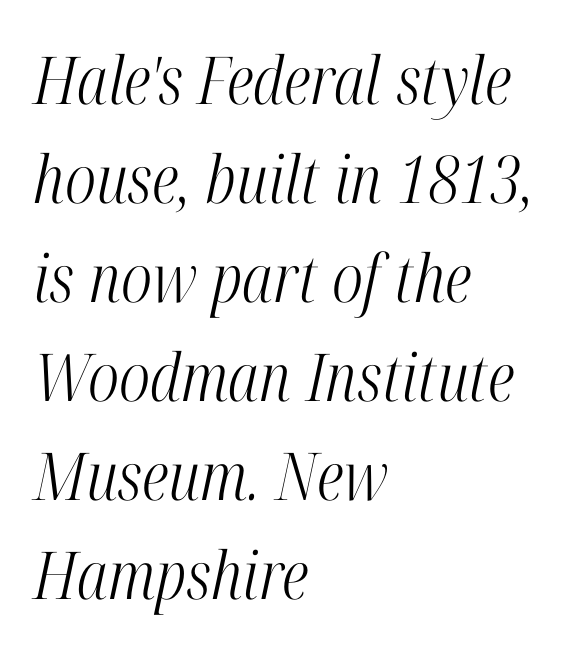
Q: Is the text bold? A: No.
Q: Is the text italic (slanted)? A: Yes, it leans right by about 12 degrees.
Q: Is the typeface a serif or a sans-serif typeface? A: Serif.
Q: Is the text underlined? A: No.
Q: How is the paragraph aligned? A: Left-aligned.
Q: Is the spacing between letters normal or unusually wide? A: Normal.
Q: Is the spacing between lines tight, normal or loose? A: Normal.
Q: Width (condensed, normal, or wide)? A: Condensed.
Q: Stroke contrast? A: High.
Q: x-height? A: Medium.
Q: Monospaced? A: No.
